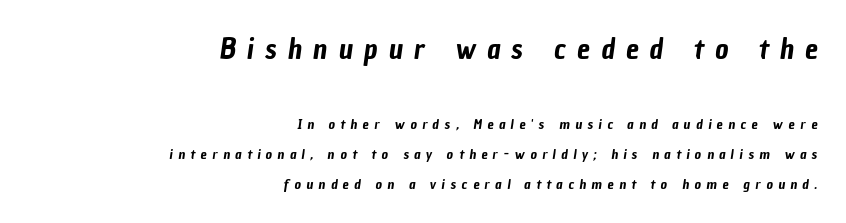
The image shows 29 px condensed sans-serif type; set right-aligned, loose line spacing (2.13x), unusually wide letter spacing (+0.39 em), not underlined; the first (top) block is 2.07x larger; low stroke contrast and a medium x-height.
